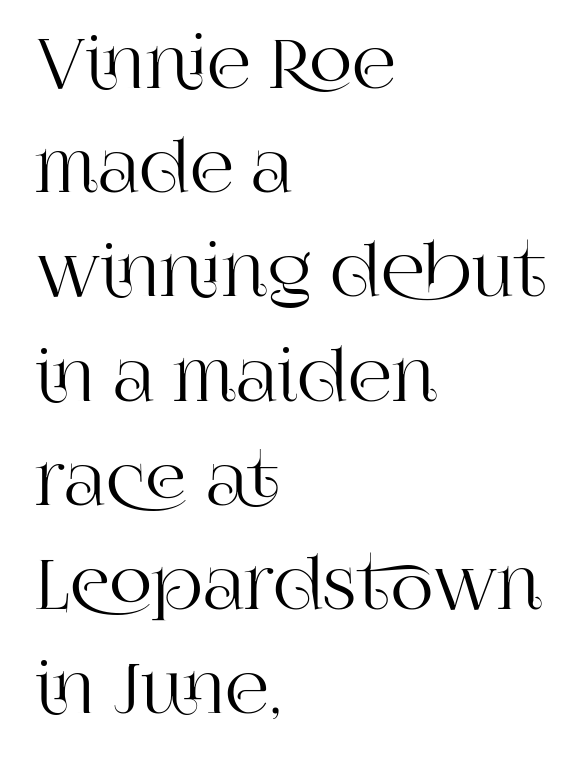
Are there feet on the stems? There are — it's a serif. Style check: upright. You could not count columns in this text — the font is proportionally spaced. The type is set solid horizontally, with unmodified tracking. Rows of type keep a routine distance in the vertical direction. Caption: multi-line text, flush left, ragged right.
